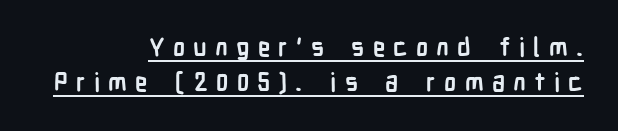
Q: Is the text bold? A: Yes.
Q: Is the text italic (slanted)? A: No, it is upright.
Q: Is the text underlined? A: Yes.
Q: How is the paragraph aligned? A: Right-aligned.
Q: Is the spacing between letters normal or unusually wide? A: Unusually wide.
Q: Is the spacing between lines tight, normal or loose? A: Normal.
